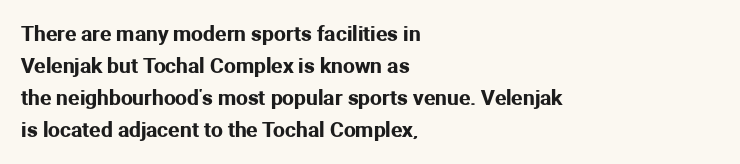
The image shows 21 px text type, upright; set left-aligned, normal line spacing (1.52x), normal letter spacing, not underlined.
